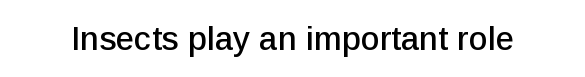
Is the letter spacing exaggerated? No — it looks like the ordinary default. A clean baseline with only descenders dipping below it. Is this a sans? Yes — the strokes have no serifs. Character widths vary here, with narrow letters taking less room than wide ones. Unlike italic type, these characters show no tilt at all.
